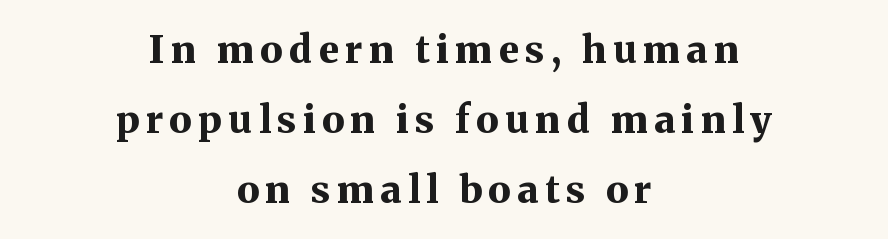
Q: Is the text bold? A: Yes.
Q: Is the text italic (slanted)? A: No, it is upright.
Q: Is the typeface a serif or a sans-serif typeface? A: Serif.
Q: Is the text underlined? A: No.
Q: How is the paragraph aligned? A: Centered.
Q: Width (condensed, normal, or wide)? A: Normal.
Q: Stroke contrast? A: Medium.
Q: x-height? A: Medium.
Q: Monospaced? A: No.
